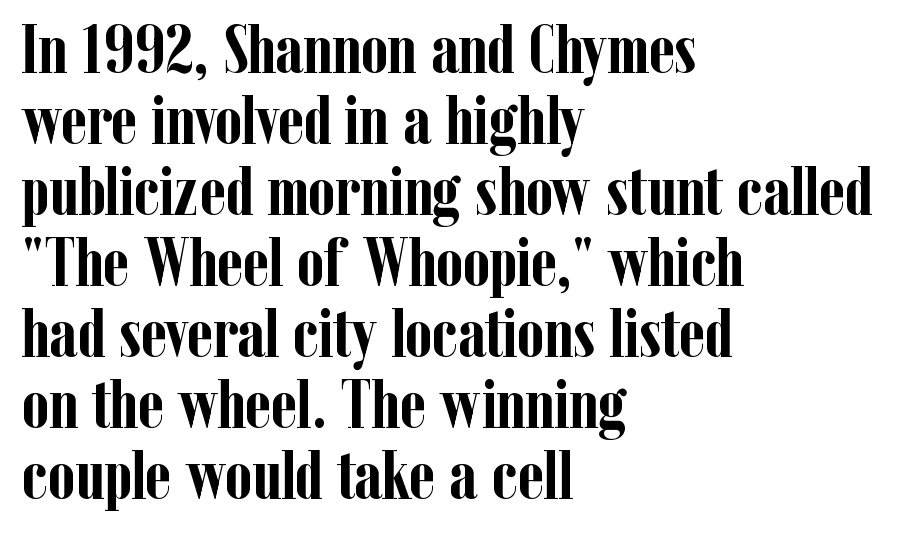
Q: Is the text bold? A: Yes.
Q: Is the text italic (slanted)? A: No, it is upright.
Q: Is the typeface a serif or a sans-serif typeface? A: Serif.
Q: Is the text underlined? A: No.
Q: How is the paragraph aligned? A: Left-aligned.
Q: Is the spacing between letters normal or unusually wide? A: Normal.
Q: Is the spacing between lines tight, normal or loose? A: Tight.
Q: Width (condensed, normal, or wide)? A: Condensed.
Q: Stroke contrast? A: Low.
Q: x-height? A: Medium.
Q: Monospaced? A: No.
